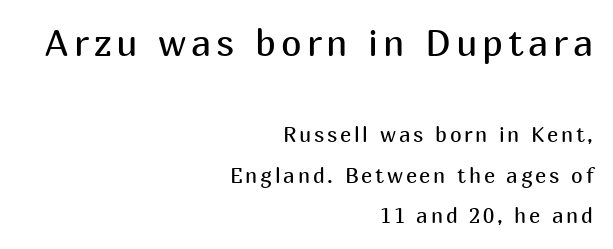
{"serif": "no", "italic": "no", "bold": "no", "weight": "regular", "width": "normal", "stroke_contrast": "medium", "x_height": "medium", "monospaced": "no", "underline": "no", "align": "right", "line_spacing": "loose", "line_spacing_ratio": 1.93, "larger_block": "first", "size_ratio": 1.76, "glyph_px": 37}
